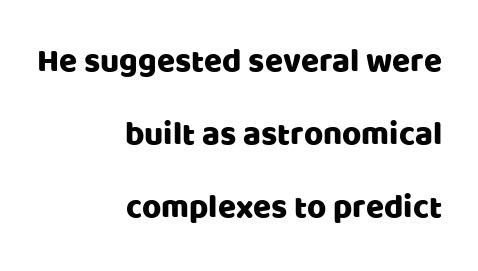
Successive baselines arrive slowly, with a big drop between each. No word sits above an underline. Honestly, the letter spacing is just normal — you wouldn't notice it. Short and long lines alike share a common ending point at right.
